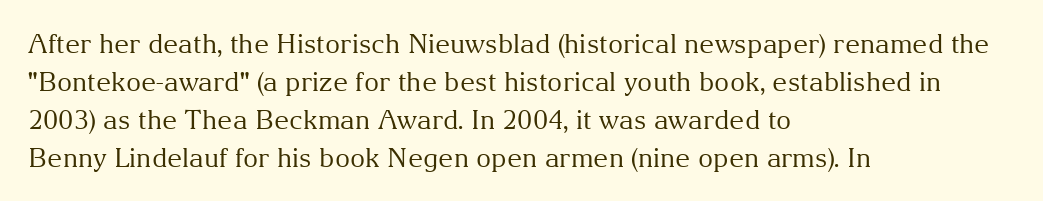
Q: Is the text bold? A: No.
Q: Is the text italic (slanted)? A: No, it is upright.
Q: Is the text underlined? A: No.
Q: How is the paragraph aligned? A: Left-aligned.
Q: Is the spacing between letters normal or unusually wide? A: Normal.
Q: Is the spacing between lines tight, normal or loose? A: Normal.
